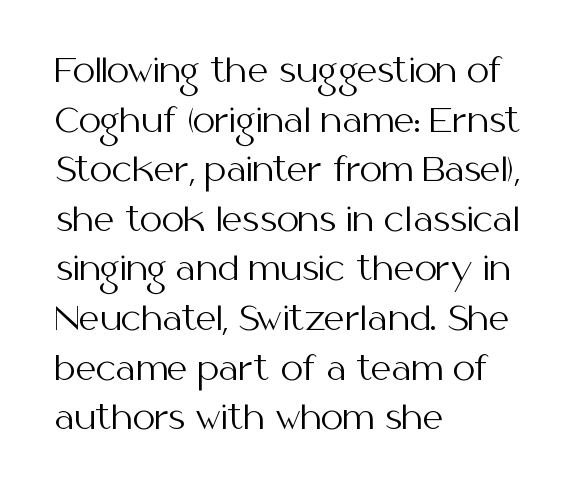
{"serif": "no", "italic": "no", "bold": "no", "weight": "regular", "width": "normal", "stroke_contrast": "medium", "x_height": "medium", "monospaced": "no", "underline": "no", "align": "left", "line_spacing": "normal", "line_spacing_ratio": 1.55, "letter_spacing": "normal", "letter_spacing_em": 0.0, "glyph_px": 32}
